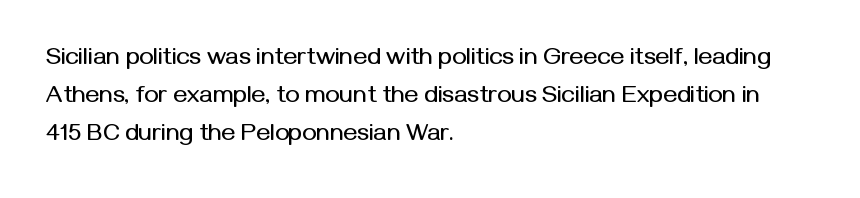
The specimen omits any rule beneath the text block's lines. Alignment: flush left. Italic? Not at all — the glyphs are vertical. The lines sit at an ordinary, default distance from one another. You could call the tracking neutral — neither tight nor loose.
